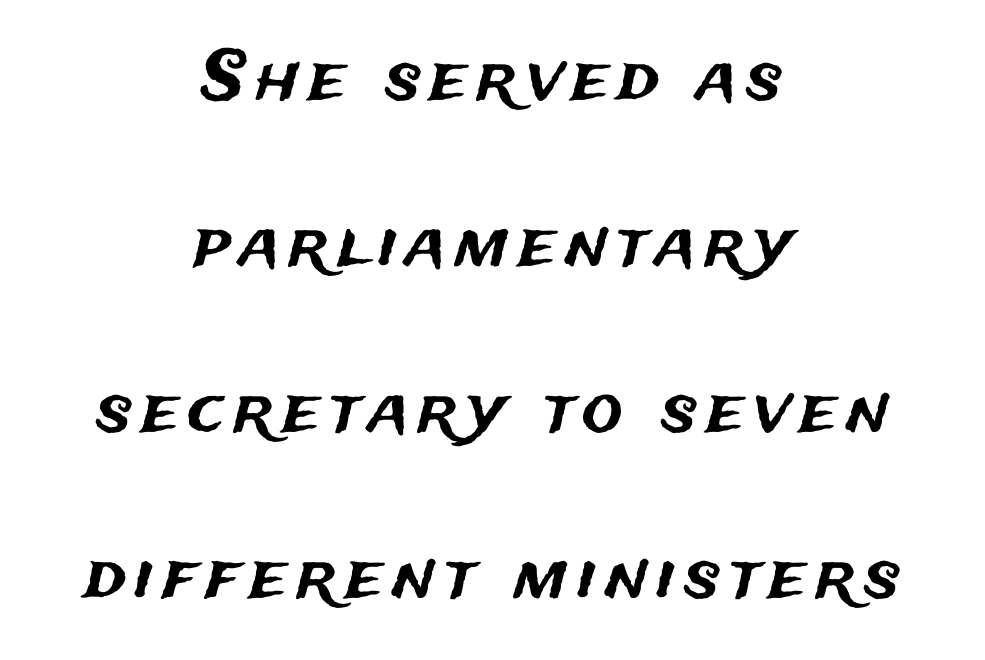
Q: Is the text italic (slanted)? A: Yes.
Q: Is the typeface a serif or a sans-serif typeface? A: Sans-serif.
Q: Is the text underlined? A: No.
Q: How is the paragraph aligned? A: Centered.
Q: Is the spacing between lines tight, normal or loose? A: Loose.
Q: Width (condensed, normal, or wide)? A: Normal.
Q: Stroke contrast? A: Medium.
Q: x-height? A: Medium.
Q: Monospaced? A: No.
